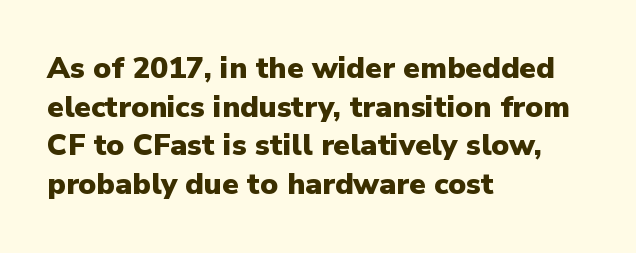
Stroke terminals: plain, sans-serif. The sample has been set heavy, in full bold. Posture: vertical. The rows are spaced the way most documents space them.
